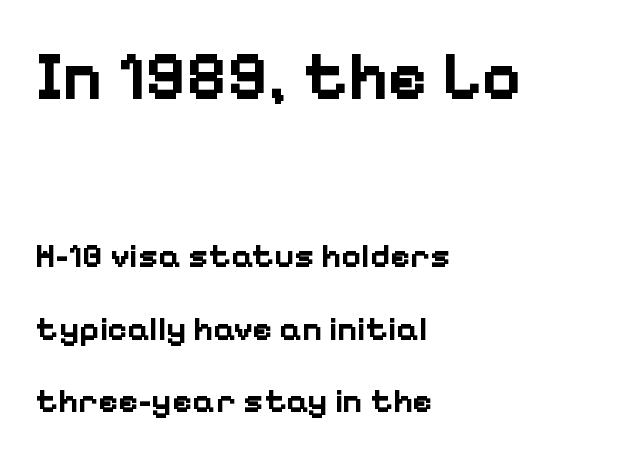
Q: Is the text bold? A: Yes.
Q: Is the text italic (slanted)? A: No, it is upright.
Q: Is the typeface a serif or a sans-serif typeface? A: Sans-serif.
Q: Is the text underlined? A: No.
Q: How is the paragraph aligned? A: Left-aligned.
Q: Is the spacing between letters normal or unusually wide? A: Normal.
Q: Is the spacing between lines tight, normal or loose? A: Loose.
Q: Which block of text is set in a larger size, the first (top) or the second (bottom)? A: The first (top) one.
Q: Width (condensed, normal, or wide)? A: Normal.
Q: Stroke contrast? A: Low.
Q: x-height? A: Medium.
Q: Monospaced? A: No.
